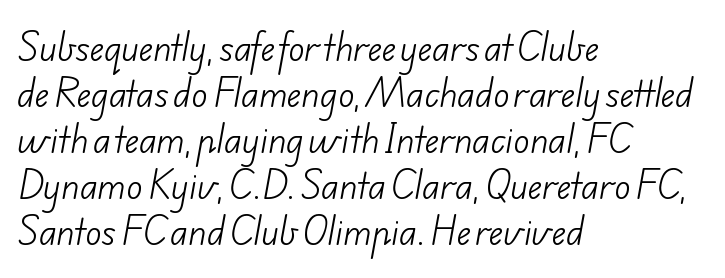
{"serif": "no", "bold": "no", "weight": "light", "width": "normal", "stroke_contrast": "low", "x_height": "small", "monospaced": "no", "underline": "no", "align": "left", "line_spacing": "normal", "line_spacing_ratio": 1.35, "letter_spacing": "normal", "letter_spacing_em": 0.0, "glyph_px": 34}
